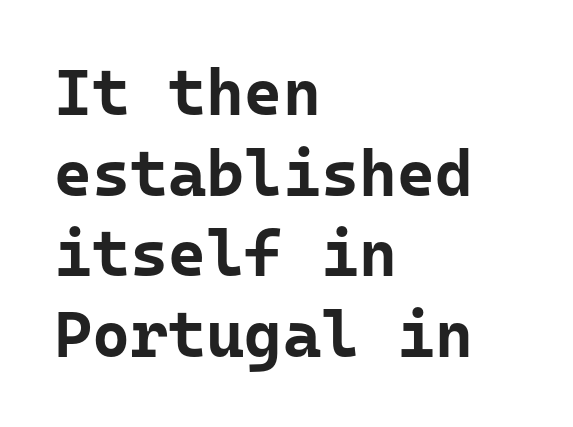
{"serif": "no", "italic": "no", "bold": "yes", "weight": "bold", "width": "normal", "stroke_contrast": "low", "x_height": "medium", "monospaced": "yes", "underline": "no", "align": "left", "line_spacing_ratio": 1.24, "letter_spacing": "normal", "letter_spacing_em": 0.0, "glyph_px": 65}
